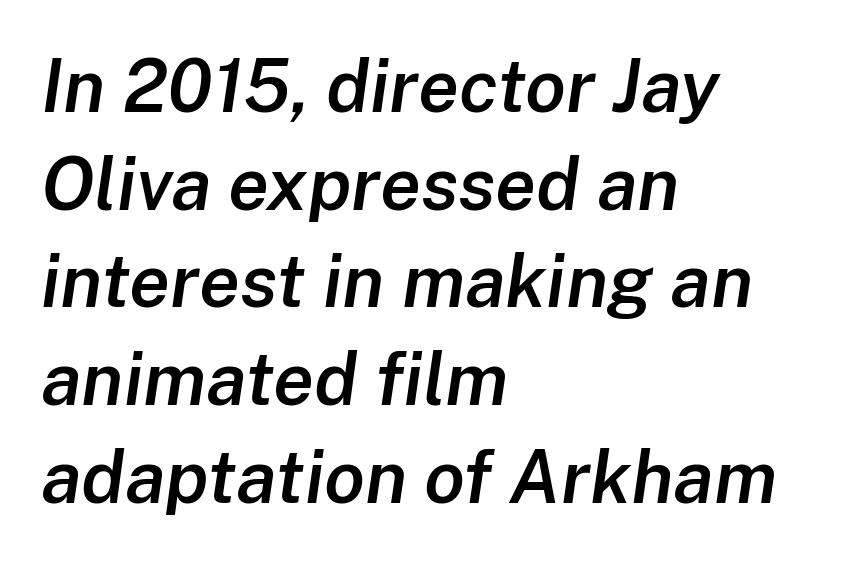
Q: Is the text bold? A: Semi-bold.
Q: Is the text italic (slanted)? A: Yes, it leans right by about 8 degrees.
Q: Is the text underlined? A: No.
Q: How is the paragraph aligned? A: Left-aligned.
Q: Is the spacing between letters normal or unusually wide? A: Normal.
Q: Is the spacing between lines tight, normal or loose? A: Normal.
Q: Width (condensed, normal, or wide)? A: Normal.
Q: Stroke contrast? A: Low.
Q: x-height? A: Medium.
Q: Monospaced? A: No.
